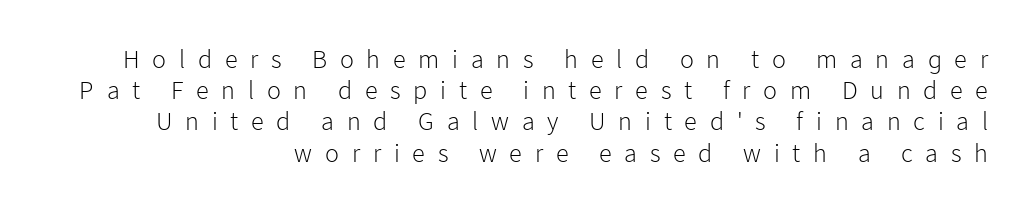
Q: Is the text bold? A: No.
Q: Is the text italic (slanted)? A: No, it is upright.
Q: Is the text underlined? A: No.
Q: How is the paragraph aligned? A: Right-aligned.
Q: Is the spacing between letters normal or unusually wide? A: Unusually wide.
